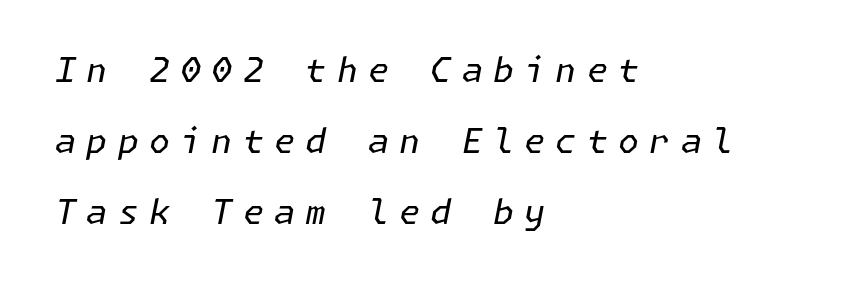
The image shows 34 px regular-weight type, italic (leaning right); set left-aligned, loose line spacing (2.09x), unusually wide letter spacing (+0.3 em), not underlined; low stroke contrast and a medium x-height.
